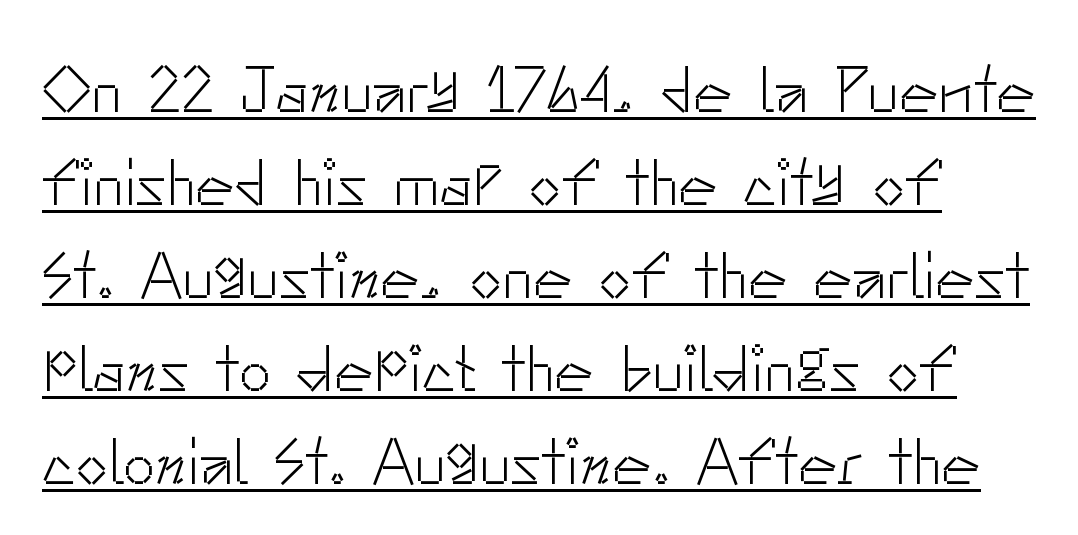
{"serif": "no", "italic": "no", "bold": "no", "weight": "light", "width": "normal", "stroke_contrast": "low", "x_height": "small", "monospaced": "no", "underline": "yes", "line_spacing": "normal", "line_spacing_ratio": 1.43, "letter_spacing": "normal", "letter_spacing_em": 0.0, "glyph_px": 65}
